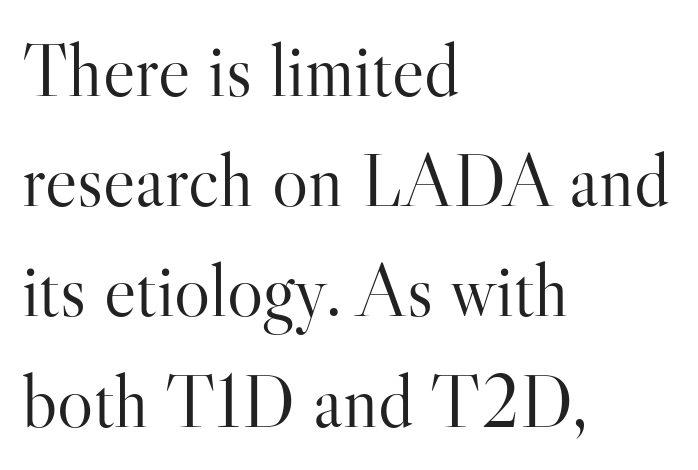
The zone under the glyphs is completely vacant. This sample uses an upright cut, with every glyph sitting square on the baseline. Think of a printed novel: that variable character pitch is what you see here. Whoever set this chose a conventional vertical rhythm. Stroke terminals: seriffed.
